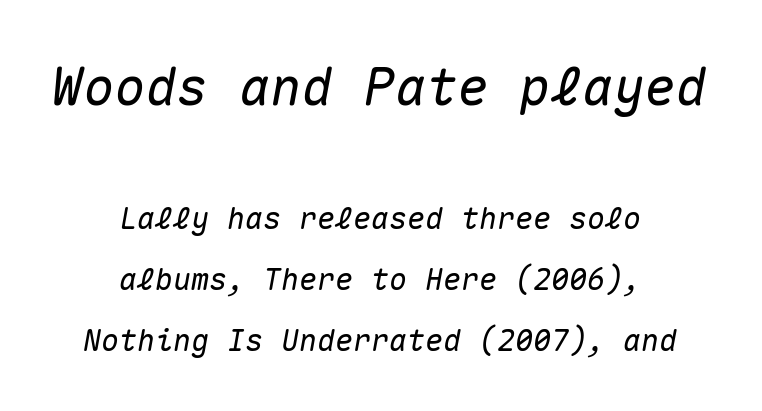
The image shows 52 px text type, italic (leaning right), monospaced; set centered, loose line spacing (2.03x), normal letter spacing, not underlined; the first (top) block is 1.73x larger; medium stroke contrast and a medium x-height.
